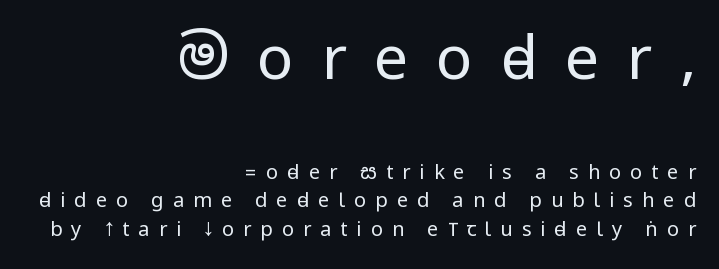
The image shows 61 px regular-weight, condensed sans-serif type, upright; set right-aligned, normal line spacing (1.44x), unusually wide letter spacing (+0.45 em), not underlined; the first (top) block is 3.05x larger; low stroke contrast.
